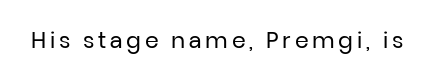
The image shows 22 px text type, upright; set not underlined.
